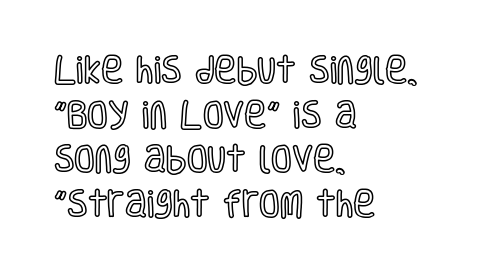
Proportional: the letters do not fall into vertical columns. What's the leading like? Ordinary, nothing unusual. Descenders are the only things crossing below the line. Each word holds together tightly as a unit, with standard inter-letter gaps. One-word summary of the alignment: left. The lettering holds an erect, upright posture throughout.
